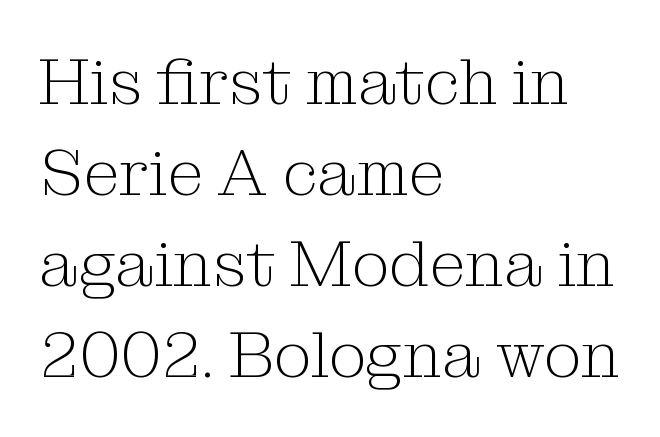
{"serif": "yes", "italic": "no", "bold": "no", "weight": "light", "width": "normal", "stroke_contrast": "medium", "x_height": "medium", "monospaced": "no", "underline": "no", "align": "left", "line_spacing": "normal", "line_spacing_ratio": 1.38, "letter_spacing": "normal", "letter_spacing_em": 0.0, "glyph_px": 66}
